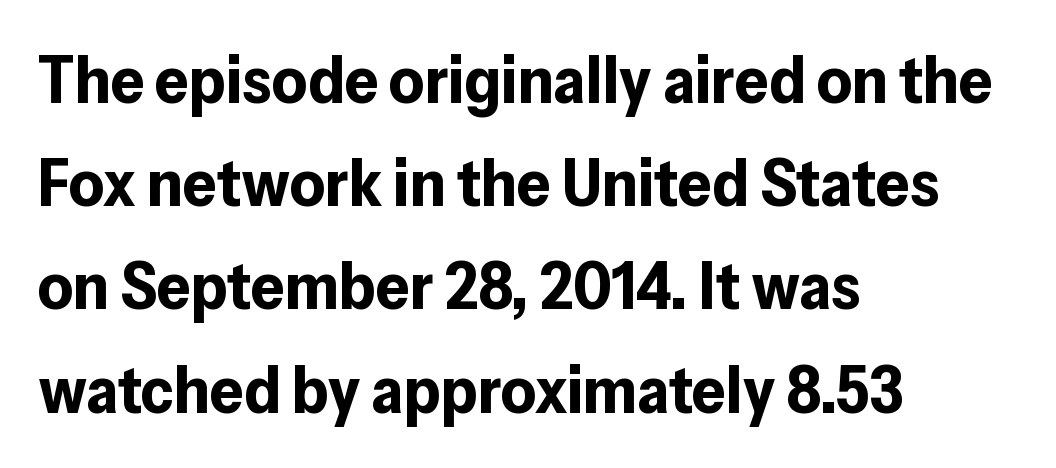
{"serif": "no", "italic": "no", "bold": "yes", "weight": "bold", "width": "normal", "stroke_contrast": "low", "x_height": "medium", "monospaced": "no", "underline": "no", "align": "left", "line_spacing": "normal", "line_spacing_ratio": 1.54, "letter_spacing": "normal", "letter_spacing_em": 0.0, "glyph_px": 67}
